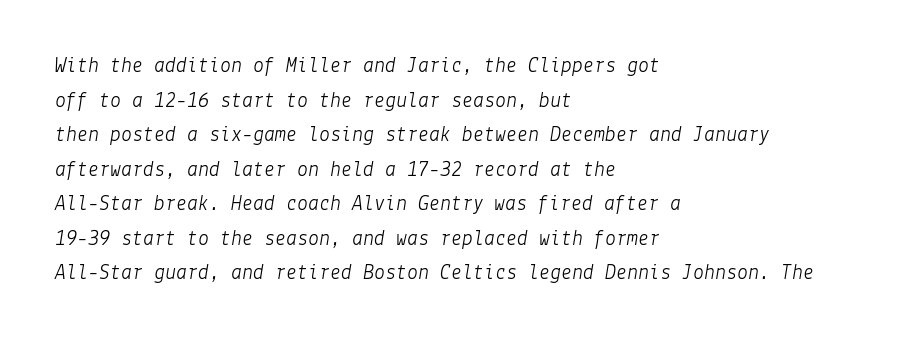
The image shows 22 px text type, italic (leaning right); set left-aligned, normal line spacing (1.57x), normal letter spacing, not underlined.
